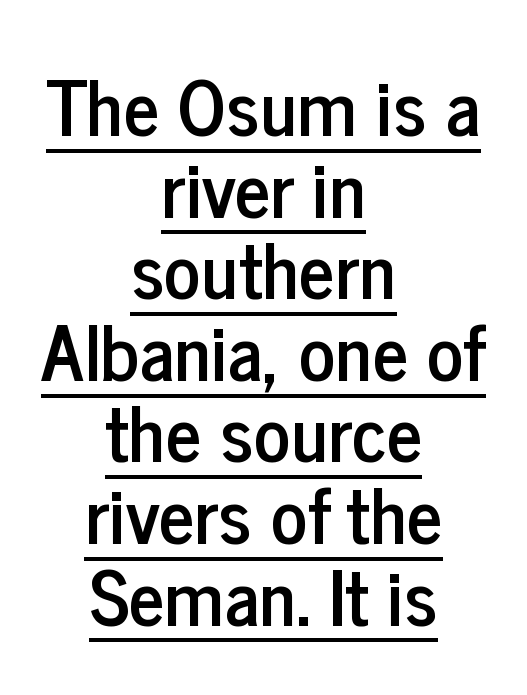
Q: Is the text italic (slanted)? A: No, it is upright.
Q: Is the typeface a serif or a sans-serif typeface? A: Sans-serif.
Q: Is the text underlined? A: Yes.
Q: How is the paragraph aligned? A: Centered.
Q: Is the spacing between letters normal or unusually wide? A: Normal.
Q: Is the spacing between lines tight, normal or loose? A: Tight.
Q: Width (condensed, normal, or wide)? A: Condensed.
Q: Stroke contrast? A: Low.
Q: x-height? A: Medium.
Q: Monospaced? A: No.
